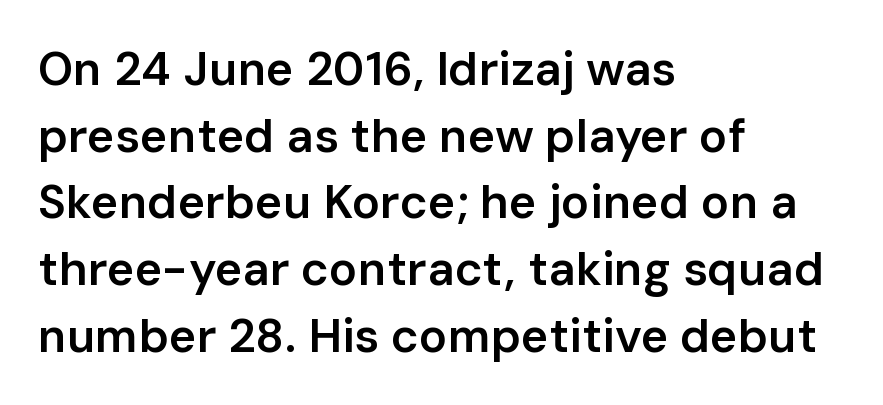
The lettering holds an erect, upright posture throughout. You could call the tracking neutral — neither tight nor loose. Which margin do the lines hug? The left one — the right edge is uneven. Quick note: interline space is typical.
